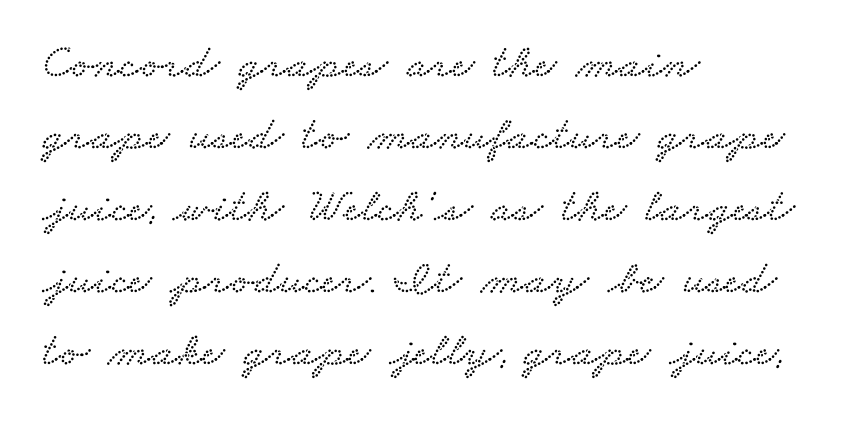
{"serif": "yes", "width": "wide", "stroke_contrast": "low", "x_height": "small", "monospaced": "no", "underline": "no", "align": "left", "line_spacing": "normal", "line_spacing_ratio": 1.5, "letter_spacing": "normal", "letter_spacing_em": 0.0, "glyph_px": 48}
